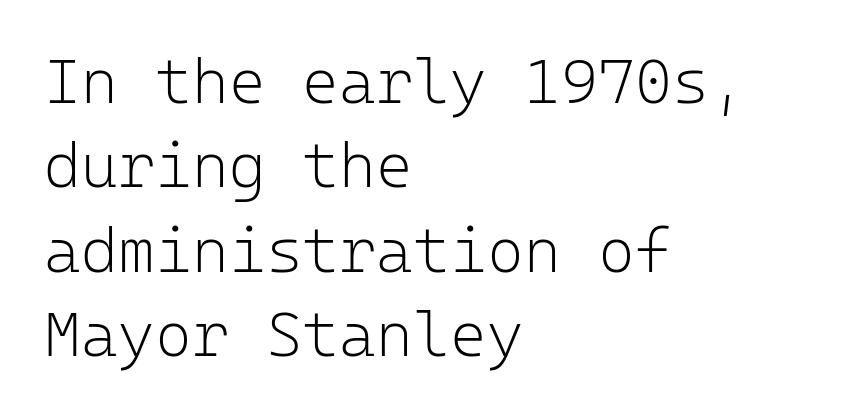
{"serif": "no", "italic": "no", "bold": "no", "weight": "light", "width": "normal", "stroke_contrast": "low", "x_height": "medium", "monospaced": "yes", "underline": "no", "align": "left", "line_spacing": "normal", "line_spacing_ratio": 1.34, "letter_spacing": "normal", "letter_spacing_em": 0.0, "glyph_px": 63}
